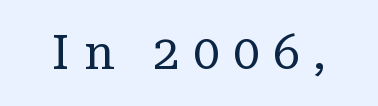
{"serif": "yes", "italic": "no", "bold": "no", "weight": "regular", "width": "normal", "stroke_contrast": "low", "x_height": "medium", "monospaced": "no", "underline": "no", "letter_spacing": "wide", "letter_spacing_em": 0.29, "glyph_px": 47}
